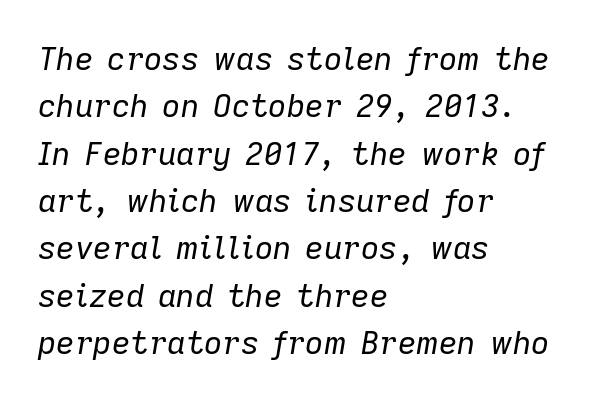
The strokes are not fattened; the text isn't bold. How would I describe the line gaps? Plain and ordinary. Is the letter spacing exaggerated? No — it looks like the ordinary default. The lines are quadded left. Note the varied advance widths — an 'i' is clearly narrower than an 'm'.
